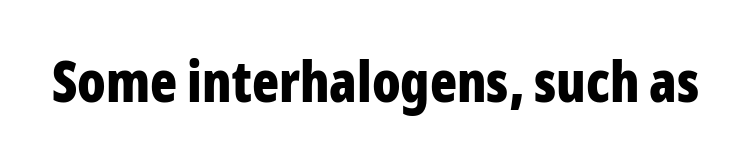
The image shows 56 px bold, condensed sans-serif type, upright; set normal letter spacing, not underlined; low stroke contrast and a medium x-height.
